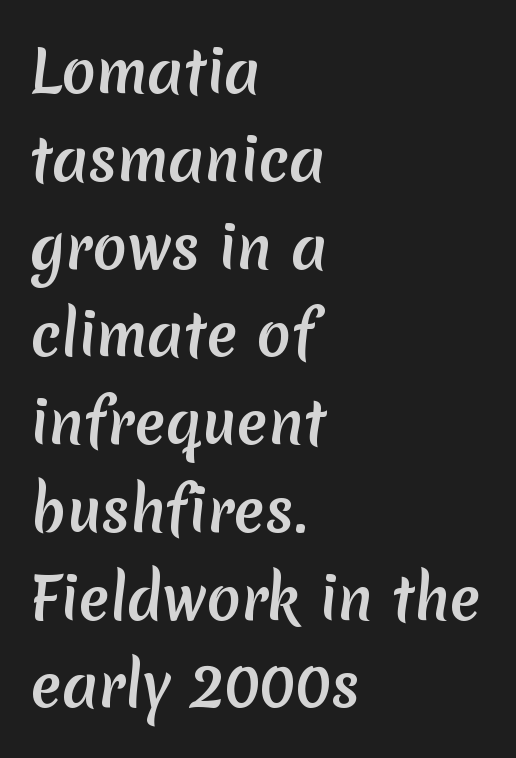
Q: Is the typeface a serif or a sans-serif typeface? A: Sans-serif.
Q: Is the text underlined? A: No.
Q: How is the paragraph aligned? A: Left-aligned.
Q: Is the spacing between letters normal or unusually wide? A: Normal.
Q: Is the spacing between lines tight, normal or loose? A: Normal.
Q: Width (condensed, normal, or wide)? A: Normal.
Q: Stroke contrast? A: Medium.
Q: x-height? A: Medium.
Q: Monospaced? A: No.
